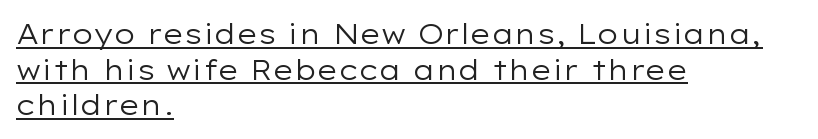
{"serif": "no", "italic": "no", "bold": "no", "weight": "regular", "width": "wide", "stroke_contrast": "low", "x_height": "medium", "monospaced": "no", "underline": "yes", "align": "left", "line_spacing": "normal", "line_spacing_ratio": 1.27, "letter_spacing": "normal", "letter_spacing_em": 0.0, "glyph_px": 28}
